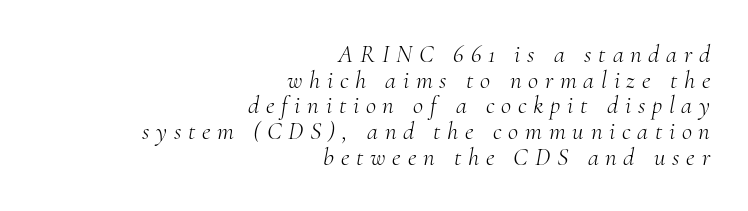
Q: Is the text bold? A: No.
Q: Is the text italic (slanted)? A: Yes, it leans right by about 10 degrees.
Q: Is the text underlined? A: No.
Q: How is the paragraph aligned? A: Right-aligned.
Q: Is the spacing between letters normal or unusually wide? A: Unusually wide.
Q: Is the spacing between lines tight, normal or loose? A: Tight.
